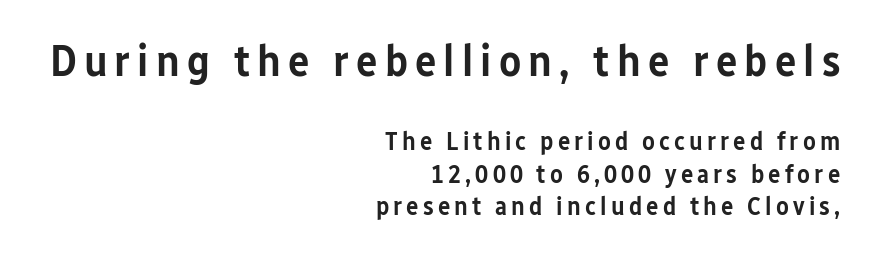
Q: Is the text bold? A: Semi-bold.
Q: Is the text italic (slanted)? A: No, it is upright.
Q: Is the typeface a serif or a sans-serif typeface? A: Sans-serif.
Q: Is the text underlined? A: No.
Q: How is the paragraph aligned? A: Right-aligned.
Q: Is the spacing between lines tight, normal or loose? A: Normal.
Q: Which block of text is set in a larger size, the first (top) or the second (bottom)? A: The first (top) one.
Q: Width (condensed, normal, or wide)? A: Condensed.
Q: Stroke contrast? A: Low.
Q: x-height? A: Medium.
Q: Monospaced? A: No.
